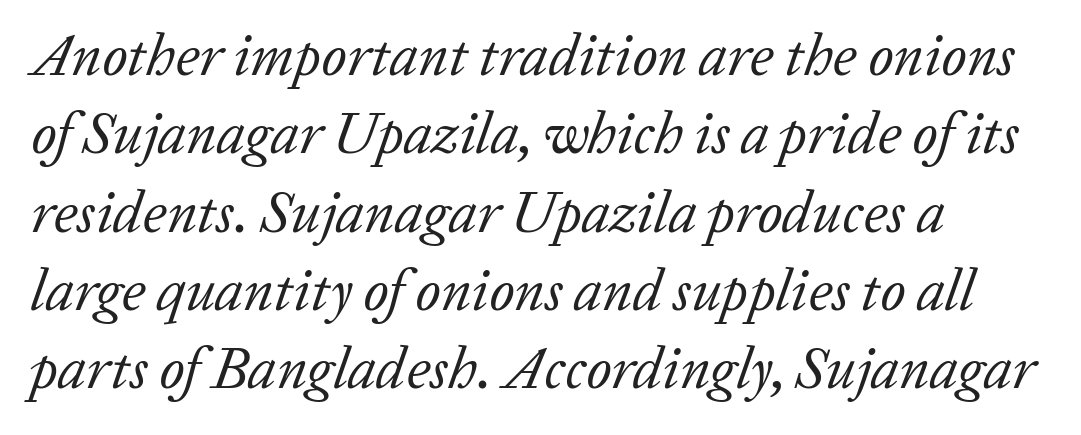
This sample keeps an unexceptional amount of space between lines. The passage shown is not underscored anywhere. The typesetter chose a ragged-right arrangement here. These glyphs show unthickened strokes, regular width or finer. Looking at the ascenders, they clearly lean.
